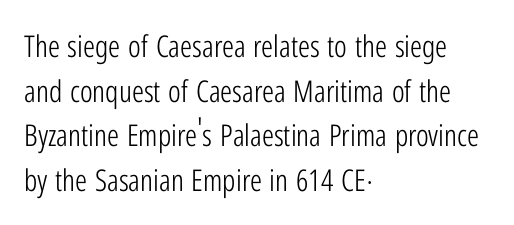
How would I describe the line gaps? Plain and ordinary. Line starts are locked; line ends wander. Counters stay open thanks to moderate or lighter strokes. The tracking reads as untouched default to a designer's eye. The letters advance in unequal steps, a hallmark of proportional type. Unlike italic type, these characters show no tilt at all.
